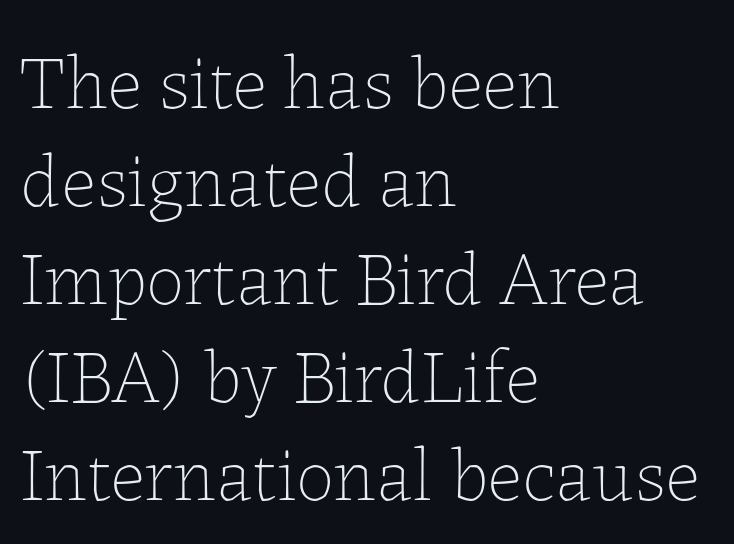
{"italic": "no", "bold": "no", "weight": "thin", "width": "normal", "stroke_contrast": "low", "x_height": "medium", "monospaced": "no", "underline": "no", "align": "left", "line_spacing": "normal", "line_spacing_ratio": 1.29, "letter_spacing": "normal", "letter_spacing_em": 0.0, "glyph_px": 76}
